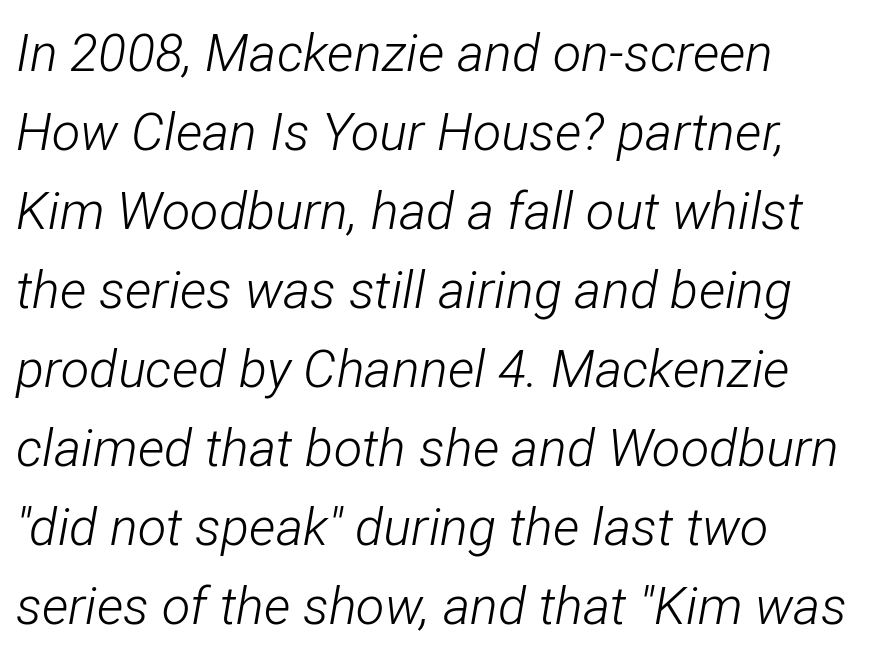
Spacing verdict: proportional, widths tailored to each character. No letter is thick-stroked: the sample isn't bold. Casual observation: everything's shoved over to the left. Baseline-to-baseline distance is the conventional proportion of letter height. Default kerning and tracking; the words read as compact shapes.
